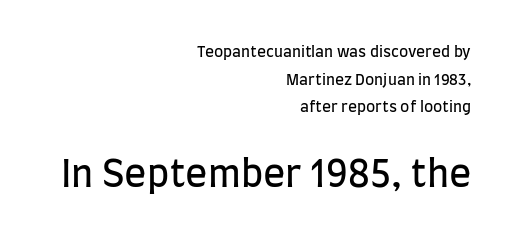
{"serif": "no", "italic": "no", "bold": "no", "weight": "regular", "width": "condensed", "stroke_contrast": "low", "x_height": "large", "monospaced": "no", "underline": "no", "align": "right", "line_spacing_ratio": 1.84, "letter_spacing": "normal", "letter_spacing_em": 0.0, "larger_block": "second", "size_ratio": 2.47, "glyph_px": 37}
